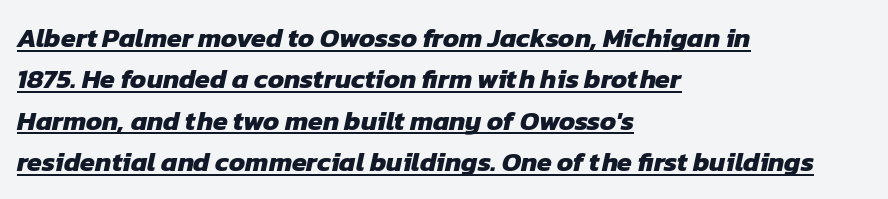
The image shows 27 px bold type; set left-aligned, normal line spacing (1.53x), normal letter spacing, underlined.
